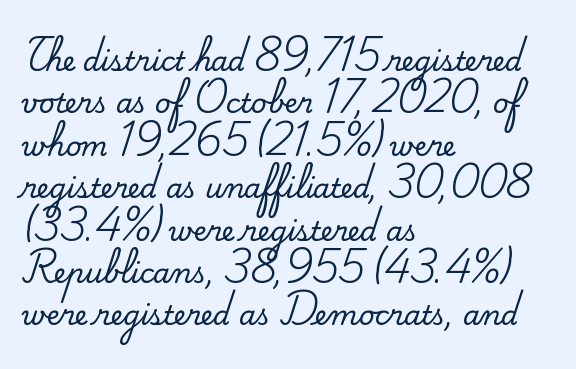
{"underline": "no", "align": "left", "line_spacing": "normal", "line_spacing_ratio": 1.57, "letter_spacing": "normal", "letter_spacing_em": 0.0, "glyph_px": 27}
